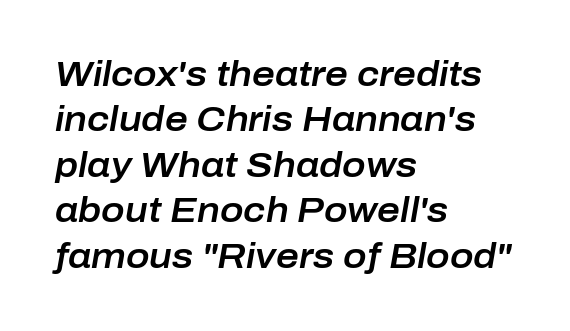
Letters rest on an invisible, unmarked baseline. The text block is weighted toward the left margin, trailing off unevenly rightward. Here the designer chose a conventional face with non-uniform glyph widths. A typesetter would call this leading conventional body-copy spacing. Here the glyphs are tracked normally, forming tight word shapes. An italicized treatment has been applied to the whole sample.
